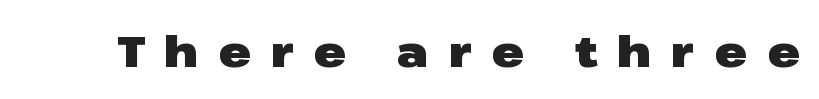
Q: Is the text bold? A: Yes.
Q: Is the text italic (slanted)? A: No, it is upright.
Q: Is the typeface a serif or a sans-serif typeface? A: Sans-serif.
Q: Is the text underlined? A: No.
Q: Is the spacing between letters normal or unusually wide? A: Unusually wide.
Q: Width (condensed, normal, or wide)? A: Wide.
Q: Stroke contrast? A: Low.
Q: x-height? A: Medium.
Q: Monospaced? A: No.
